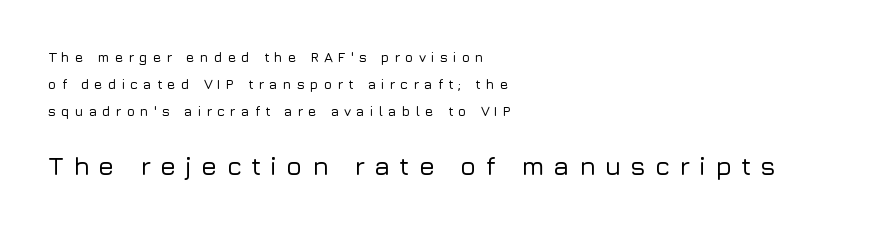
Q: Is the text italic (slanted)? A: No, it is upright.
Q: Is the text underlined? A: No.
Q: How is the paragraph aligned? A: Left-aligned.
Q: Is the spacing between letters normal or unusually wide? A: Unusually wide.
Q: Is the spacing between lines tight, normal or loose? A: Loose.
Q: Which block of text is set in a larger size, the first (top) or the second (bottom)? A: The second (bottom) one.
